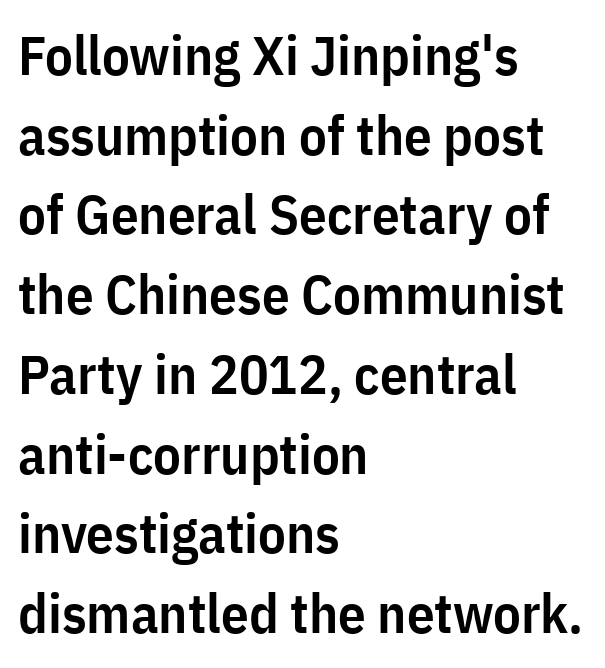
The image shows 55 px semibold, condensed sans-serif type, upright; set left-aligned, normal line spacing (1.45x), normal letter spacing, not underlined; low stroke contrast and a medium x-height.
